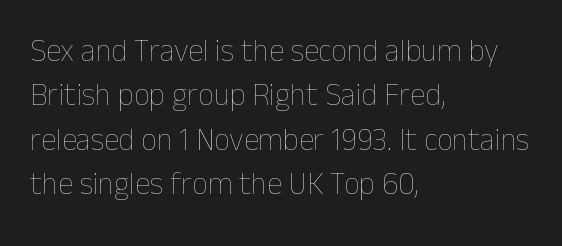
{"italic": "no", "bold": "no", "weight": "thin", "width": "normal", "stroke_contrast": "low", "x_height": "medium", "monospaced": "no", "underline": "no", "align": "left", "line_spacing": "normal", "line_spacing_ratio": 1.43, "letter_spacing": "normal", "letter_spacing_em": 0.0, "glyph_px": 31}
